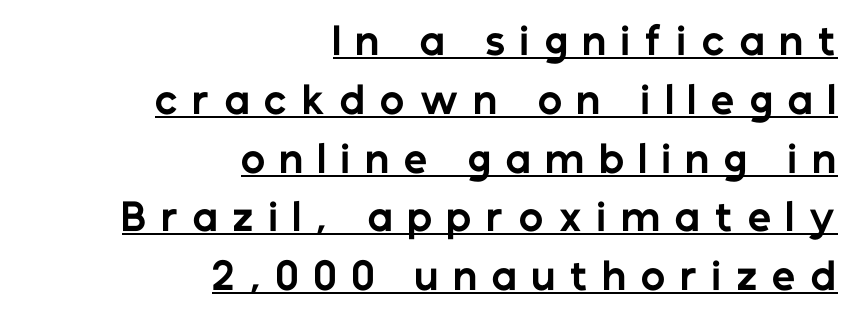
The image shows 37 px bold sans-serif type, upright; set right-aligned, normal line spacing (1.59x), unusually wide letter spacing (+0.4 em), underlined; low stroke contrast and a medium x-height.
